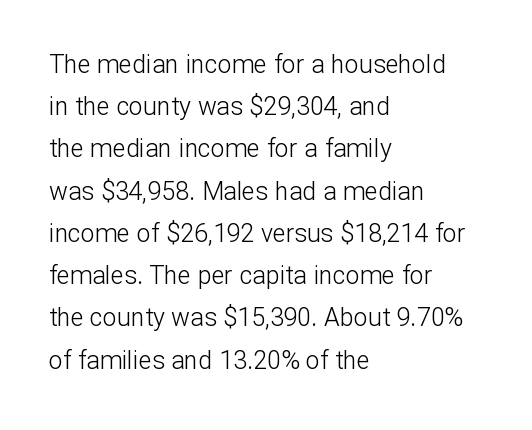
{"italic": "no", "bold": "no", "underline": "no", "align": "left", "line_spacing": "normal", "line_spacing_ratio": 1.69, "letter_spacing": "normal", "letter_spacing_em": 0.0, "glyph_px": 25}
